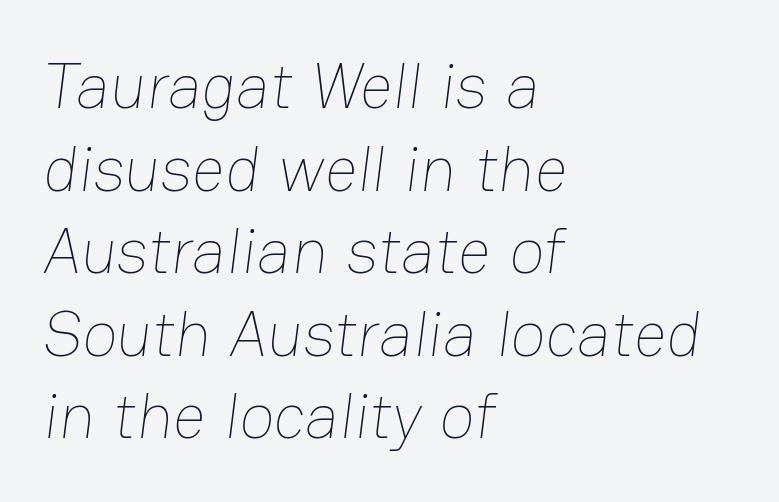
Does the copy run flush right? No — it runs flush left. The rendering uses natural spacing where letterforms have individual widths. Whoever set this chose a conventional vertical rhythm. Letters rest on an invisible, unmarked baseline.
